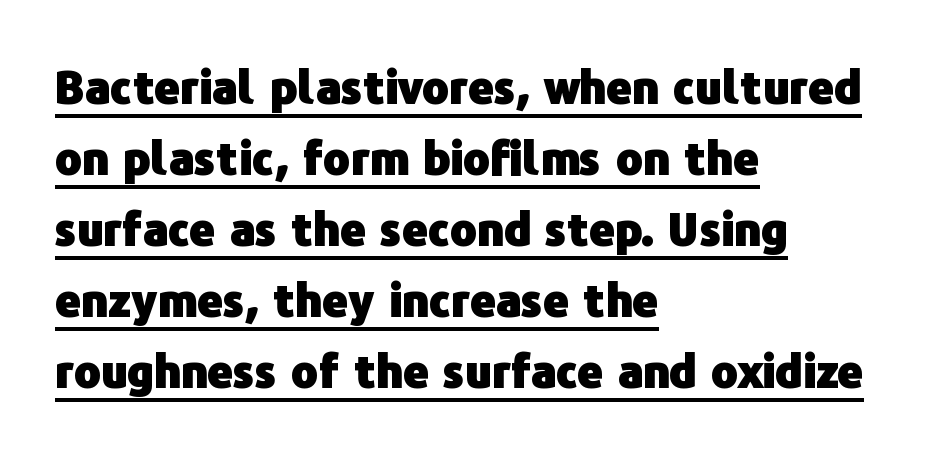
The image shows 45 px heavy sans-serif type, upright; set left-aligned, normal line spacing (1.58x), normal letter spacing, underlined; low stroke contrast and a medium x-height.
